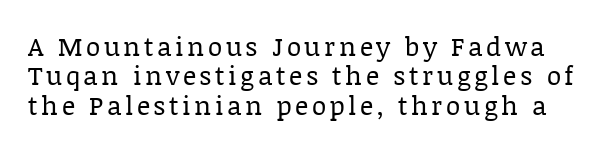
Q: Is the text bold? A: No.
Q: Is the text italic (slanted)? A: No, it is upright.
Q: Is the text underlined? A: No.
Q: Is the spacing between lines tight, normal or loose? A: Tight.
